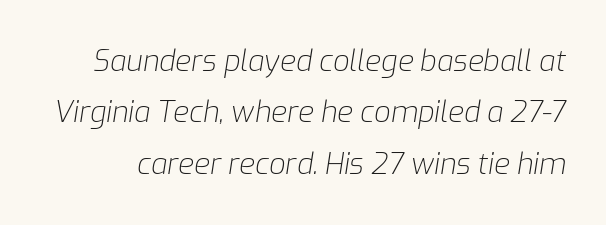
Spacing verdict: proportional, widths tailored to each character. Look at the tracking — it's just the regular setting, nothing added. Looking at the ascenders, they clearly lean. The letterforms sit at book weight or below.
